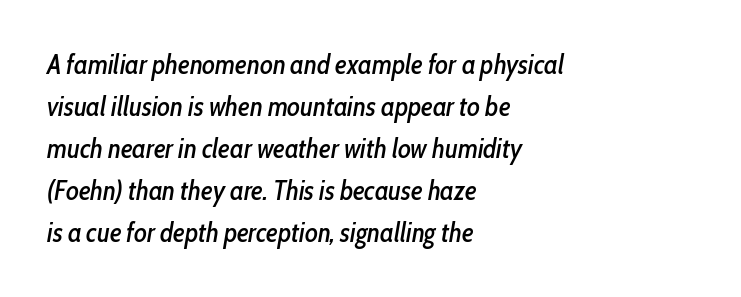
Q: Is the text italic (slanted)? A: Yes, it leans right by about 10 degrees.
Q: Is the text underlined? A: No.
Q: How is the paragraph aligned? A: Left-aligned.
Q: Is the spacing between letters normal or unusually wide? A: Normal.
Q: Is the spacing between lines tight, normal or loose? A: Normal.
